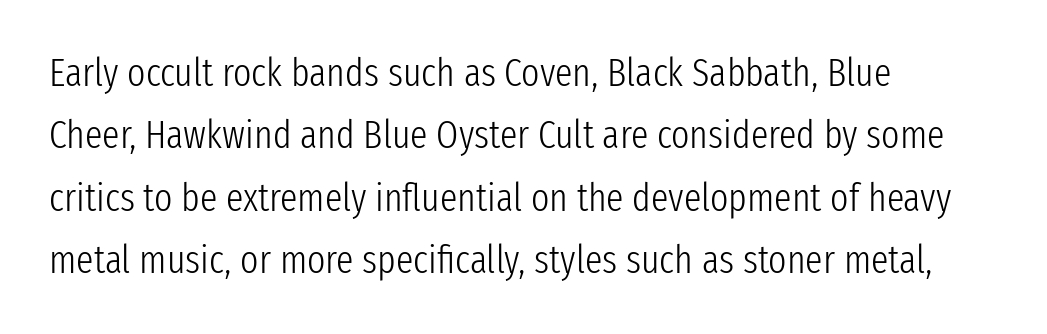
A normal amount of white space separates one row of letters from the next. Tall strokes in this sample are plumb rather than angled. Each letter keeps its own natural width here, so spacing adapts to shape. Each row of text sits above clean, open space.
